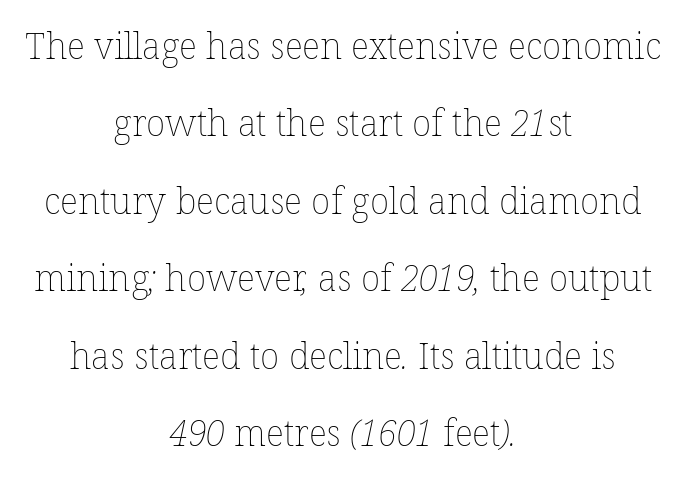
Q: Is the text bold? A: No.
Q: Is the text underlined? A: No.
Q: How is the paragraph aligned? A: Centered.
Q: Is the spacing between letters normal or unusually wide? A: Normal.
Q: Is the spacing between lines tight, normal or loose? A: Loose.
Q: Width (condensed, normal, or wide)? A: Normal.
Q: Stroke contrast? A: Low.
Q: x-height? A: Medium.
Q: Monospaced? A: No.
